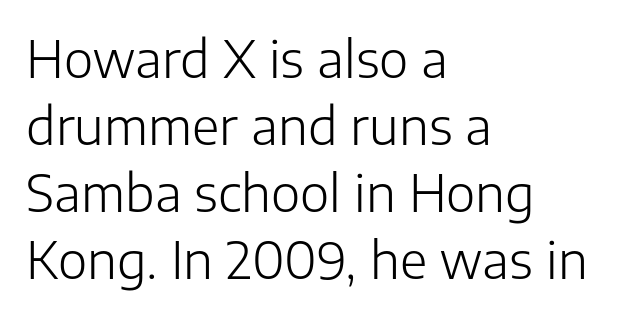
Q: Is the text bold? A: No.
Q: Is the text italic (slanted)? A: No, it is upright.
Q: Is the typeface a serif or a sans-serif typeface? A: Sans-serif.
Q: Is the text underlined? A: No.
Q: How is the paragraph aligned? A: Left-aligned.
Q: Is the spacing between letters normal or unusually wide? A: Normal.
Q: Is the spacing between lines tight, normal or loose? A: Normal.
Q: Width (condensed, normal, or wide)? A: Normal.
Q: Stroke contrast? A: Low.
Q: x-height? A: Medium.
Q: Monospaced? A: No.
